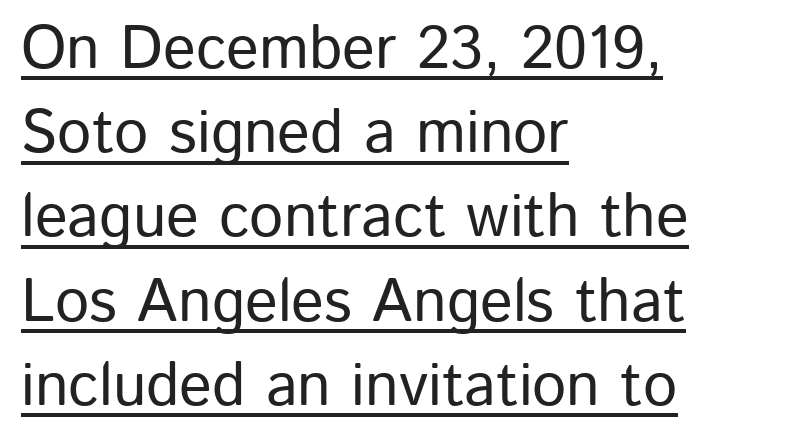
Q: Is the text italic (slanted)? A: No, it is upright.
Q: Is the typeface a serif or a sans-serif typeface? A: Sans-serif.
Q: Is the text underlined? A: Yes.
Q: How is the paragraph aligned? A: Left-aligned.
Q: Is the spacing between letters normal or unusually wide? A: Normal.
Q: Is the spacing between lines tight, normal or loose? A: Normal.
Q: Width (condensed, normal, or wide)? A: Normal.
Q: Stroke contrast? A: Low.
Q: x-height? A: Medium.
Q: Monospaced? A: No.
